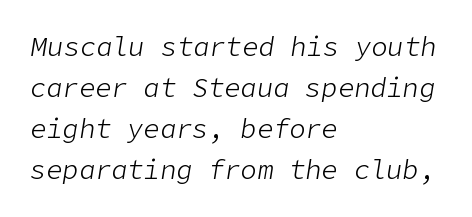
{"italic": "yes", "lean": "right", "slant_degrees": 9, "bold": "no", "underline": "no", "align": "left", "line_spacing": "normal", "line_spacing_ratio": 1.52, "letter_spacing": "normal", "letter_spacing_em": 0.0, "glyph_px": 27}
